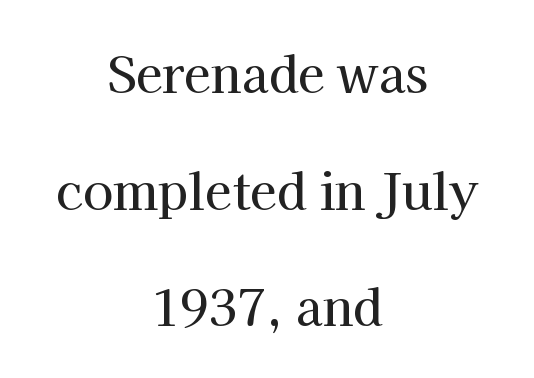
{"serif": "yes", "italic": "no", "width": "normal", "stroke_contrast": "high", "x_height": "medium", "monospaced": "no", "underline": "no", "align": "center", "line_spacing": "loose", "line_spacing_ratio": 2.38, "letter_spacing": "normal", "letter_spacing_em": 0.0, "glyph_px": 49}
